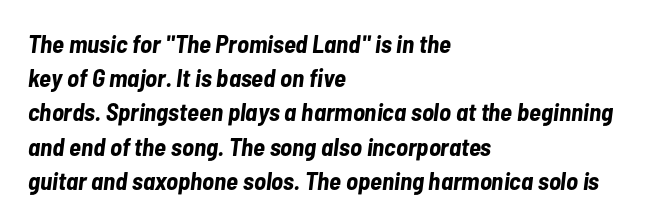
This block has exactly the height ordinary leading produces. One-word summary of the alignment: left. This rendering features lettering with no underline. This rendering leaves character spacing at its baseline value.
